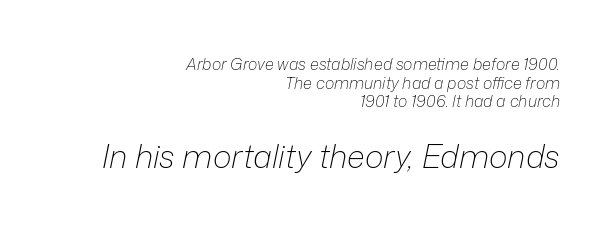
Nobody touched the tracking dial on this one. Which of the two is more prominent by size? The second, at the bottom. This reads as an unemphasized weight, regular at the heaviest. Descender tails drop into unmarked territory. The setting favours the right margin, as signatures and pull-quotes sometimes do. This sample has the flowing, uneven cadence of proportional lettering.
